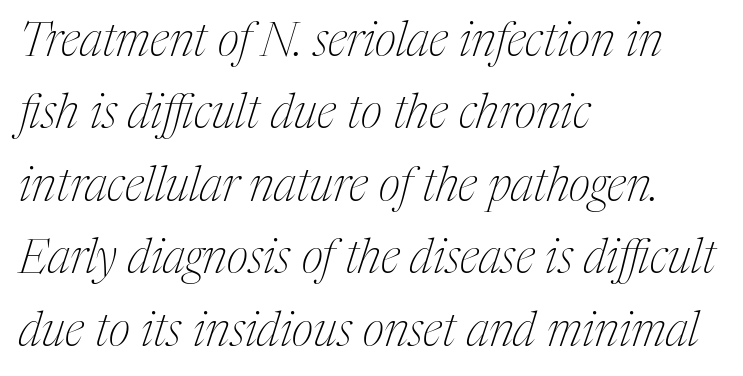
The image shows 47 px thin, condensed serif type, italic (leaning right); set left-aligned, normal line spacing (1.54x), normal letter spacing, not underlined; medium stroke contrast and a medium x-height.
